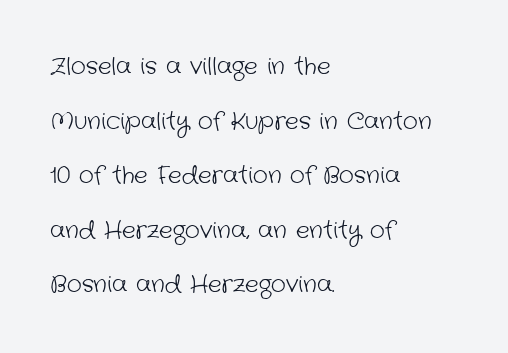
Q: Is the text bold? A: No.
Q: Is the text underlined? A: No.
Q: How is the paragraph aligned? A: Left-aligned.
Q: Is the spacing between letters normal or unusually wide? A: Normal.
Q: Is the spacing between lines tight, normal or loose? A: Loose.
